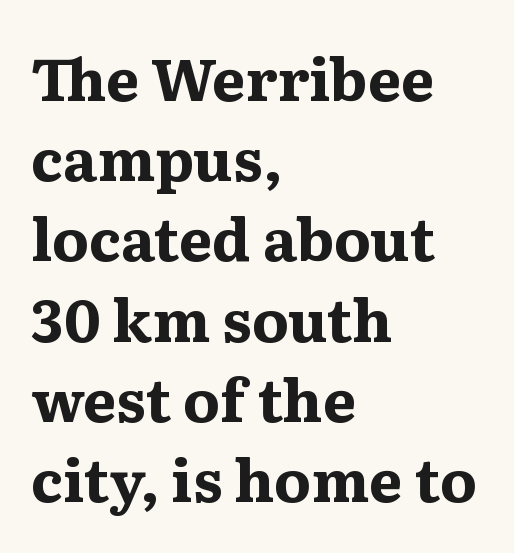
A classic flush-left, rag-right setting is used for this passage. The lettering holds an erect, upright posture throughout. A typesetter would call this leading conventional body-copy spacing. Thick stems and heavy bowls — unmistakably bold. The text was rendered using a seriffed face with decorative stroke endings.
